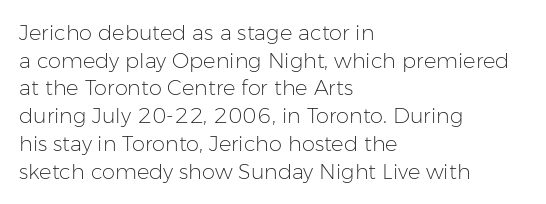
Q: Is the text bold? A: No.
Q: Is the text italic (slanted)? A: No, it is upright.
Q: Is the text underlined? A: No.
Q: How is the paragraph aligned? A: Left-aligned.
Q: Is the spacing between letters normal or unusually wide? A: Normal.
Q: Is the spacing between lines tight, normal or loose? A: Normal.
